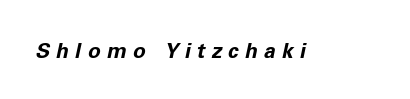
Look at the stroke-to-counter ratio: heavy, a bold. This sample uses expanded letter spacing, leaving extra air between glyphs. Check the space under the baseline: it is left empty. This is oblique type, the kind used for emphasis or titles.
